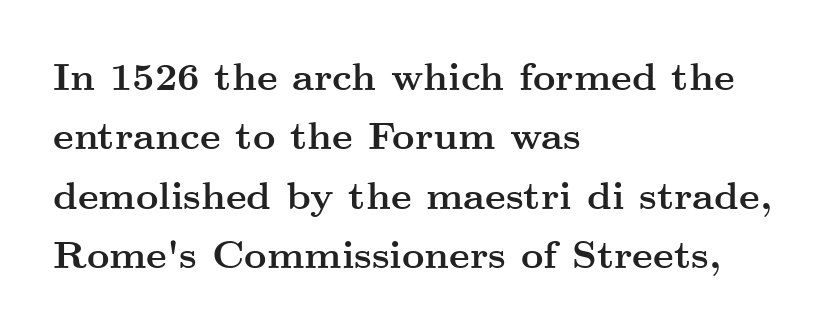
The image shows 39 px semibold, wide serif type, upright; set left-aligned, normal line spacing (1.52x), normal letter spacing, not underlined; medium stroke contrast and a small x-height.
